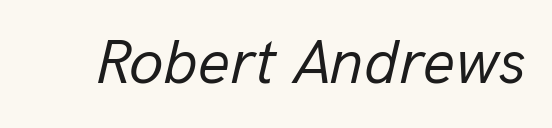
Q: Is the text bold? A: No.
Q: Is the text italic (slanted)? A: Yes, it leans right by about 13 degrees.
Q: Is the text underlined? A: No.
Q: Is the spacing between letters normal or unusually wide? A: Normal.
Q: Width (condensed, normal, or wide)? A: Normal.
Q: Stroke contrast? A: Low.
Q: x-height? A: Medium.
Q: Monospaced? A: No.
